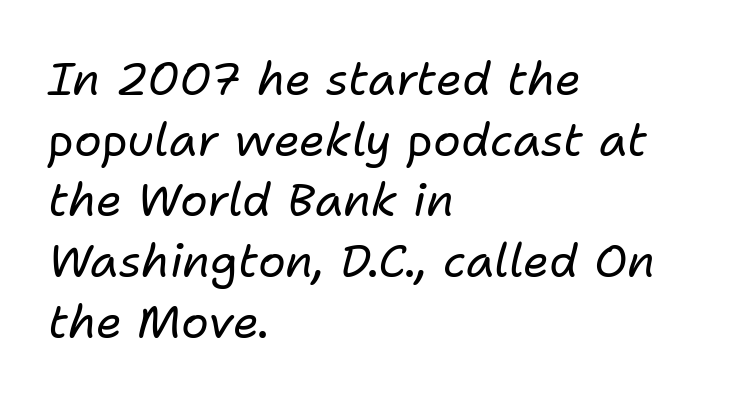
The passage shown is not underscored anywhere. The paragraph has a hard left edge and a soft right edge. Stroke thickness stays within the range of a standard reading face or lighter. Nothing unusual about the tracking: characters are spaced as the font intends.
